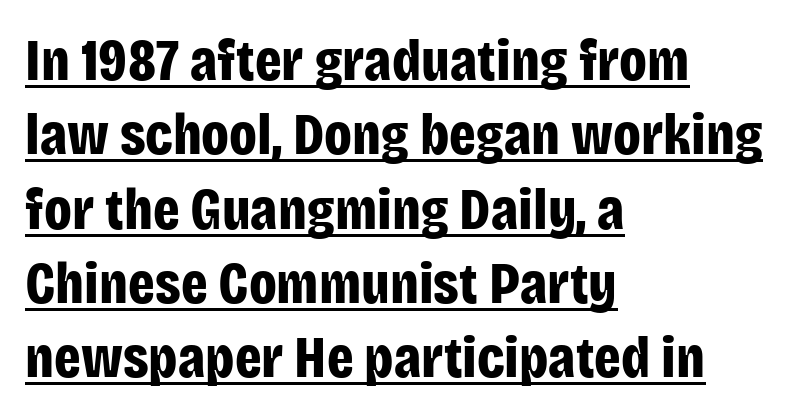
The image shows 59 px bold, condensed sans-serif type, upright; set left-aligned, normal line spacing (1.26x), normal letter spacing, underlined; low stroke contrast and a large x-height.
